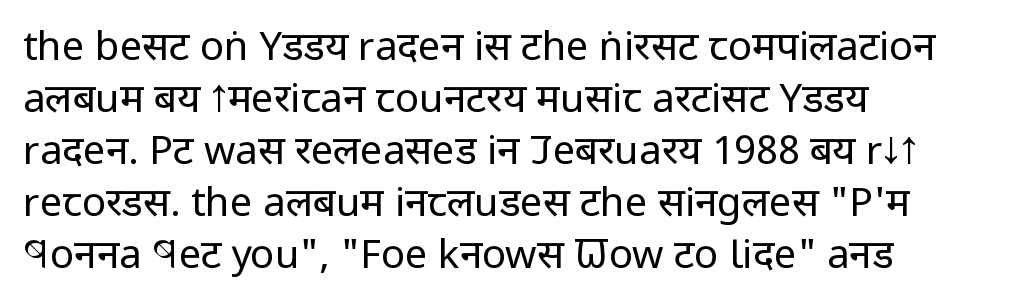
The image shows 40 px regular-weight, condensed sans-serif type, upright; set left-aligned, normal line spacing (1.3x), normal letter spacing, not underlined; low stroke contrast and a large x-height.
